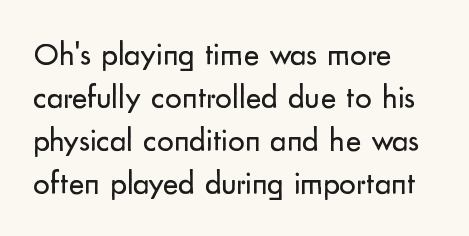
Q: Is the text bold? A: No.
Q: Is the text italic (slanted)? A: No, it is upright.
Q: Is the typeface a serif or a sans-serif typeface? A: Sans-serif.
Q: Is the text underlined? A: No.
Q: How is the paragraph aligned? A: Left-aligned.
Q: Is the spacing between letters normal or unusually wide? A: Normal.
Q: Is the spacing between lines tight, normal or loose? A: Normal.
Q: Width (condensed, normal, or wide)? A: Normal.
Q: Stroke contrast? A: Low.
Q: x-height? A: Small.
Q: Monospaced? A: No.
